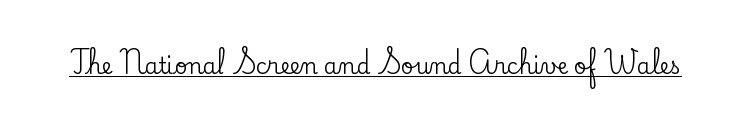
{"italic": "no", "underline": "yes", "letter_spacing": "normal", "letter_spacing_em": 0.0, "glyph_px": 22}
